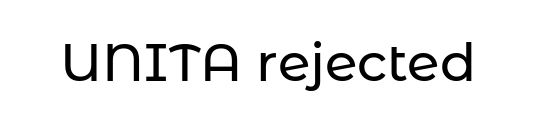
The image shows 53 px sans-serif type, upright; set normal letter spacing, not underlined; low stroke contrast and a medium x-height.
